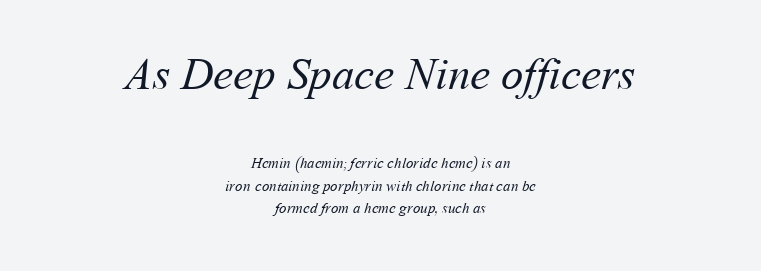
{"bold": "no", "weight": "regular", "width": "normal", "stroke_contrast": "medium", "x_height": "medium", "monospaced": "no", "underline": "no", "align": "center", "line_spacing": "normal", "line_spacing_ratio": 1.5, "letter_spacing": "normal", "letter_spacing_em": 0.0, "larger_block": "first", "size_ratio": 3.0, "glyph_px": 45}
